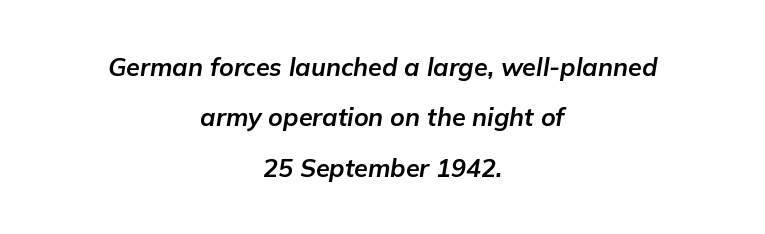
Q: Is the text bold? A: Yes.
Q: Is the text italic (slanted)? A: Yes, it leans right by about 9 degrees.
Q: Is the text underlined? A: No.
Q: How is the paragraph aligned? A: Centered.
Q: Is the spacing between letters normal or unusually wide? A: Normal.
Q: Is the spacing between lines tight, normal or loose? A: Loose.
